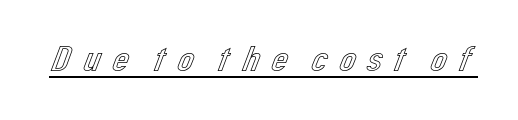
The image shows 37 px text type; set unusually wide letter spacing (+0.2 em), underlined; a medium x-height.
